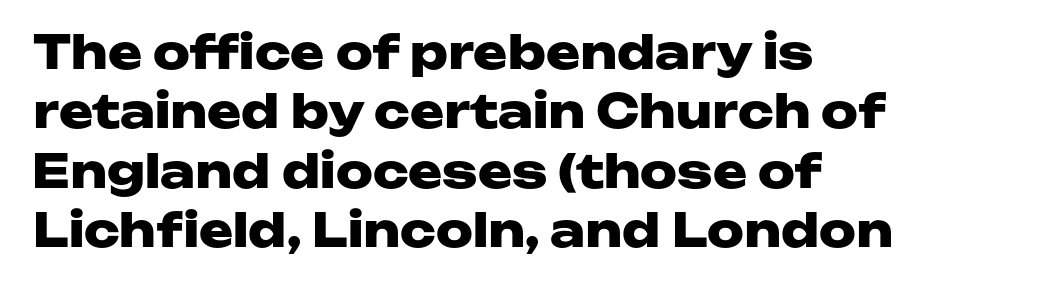
{"serif": "no", "italic": "no", "bold": "yes", "weight": "heavy", "width": "wide", "stroke_contrast": "low", "x_height": "medium", "monospaced": "no", "underline": "no", "align": "left", "line_spacing": "normal", "line_spacing_ratio": 1.29, "letter_spacing": "normal", "letter_spacing_em": 0.0, "glyph_px": 46}
